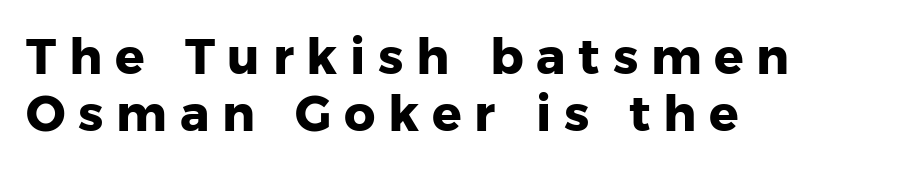
Decoration check: the copy has no underline. Heavy, bold letterforms. Grotesque or geometric, the face here clearly has no serifs. The typography opts for an upright posture over an oblique one.
